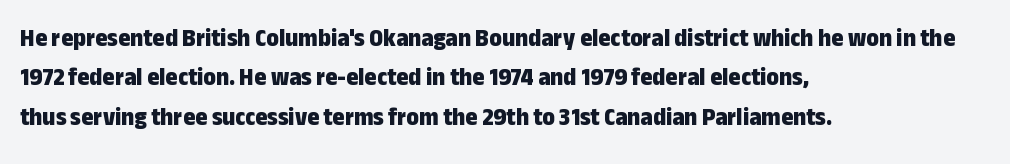
Q: Is the text bold? A: Yes.
Q: Is the text italic (slanted)? A: No, it is upright.
Q: Is the text underlined? A: No.
Q: How is the paragraph aligned? A: Left-aligned.
Q: Is the spacing between letters normal or unusually wide? A: Normal.
Q: Is the spacing between lines tight, normal or loose? A: Normal.
